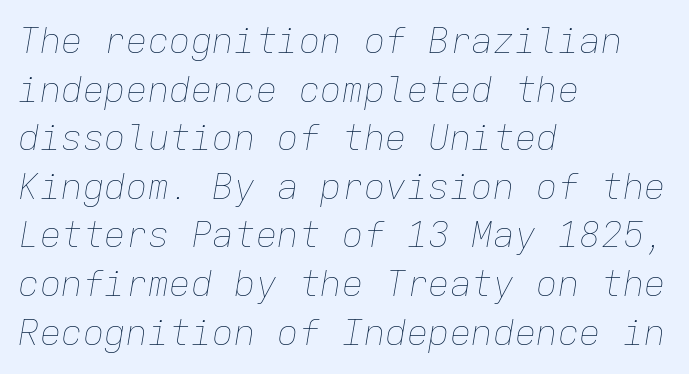
The image shows 36 px thin type, italic (leaning right), monospaced; set left-aligned, normal line spacing (1.35x), normal letter spacing, not underlined; low stroke contrast and a medium x-height.
